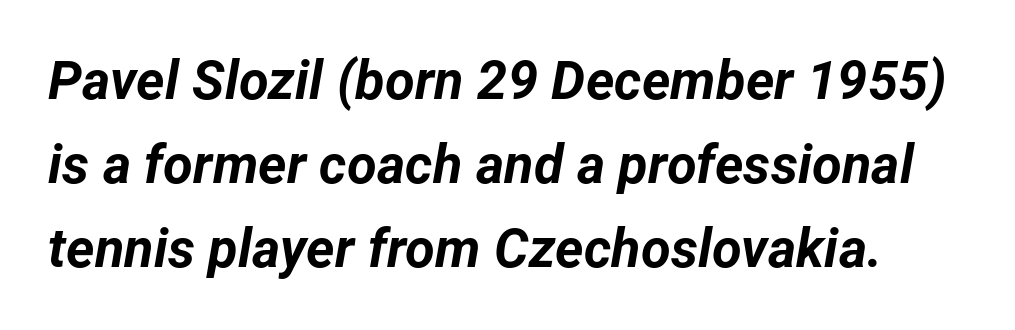
You could call the tracking neutral — neither tight nor loose. The specimen reads as italic at a glance. Note the varied advance widths — an 'i' is clearly narrower than an 'm'. Vertically, the passage feels balanced, rows spaced as you'd expect. A dark, heavy texture on the line: the type is bold.
